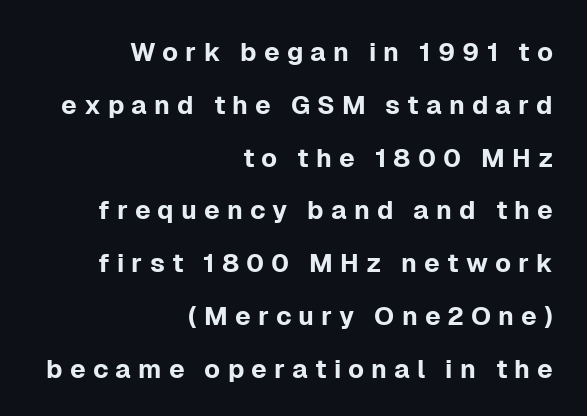
The image shows 26 px text type, upright; set right-aligned, loose line spacing (2.03x), unusually wide letter spacing (+0.27 em), not underlined.
